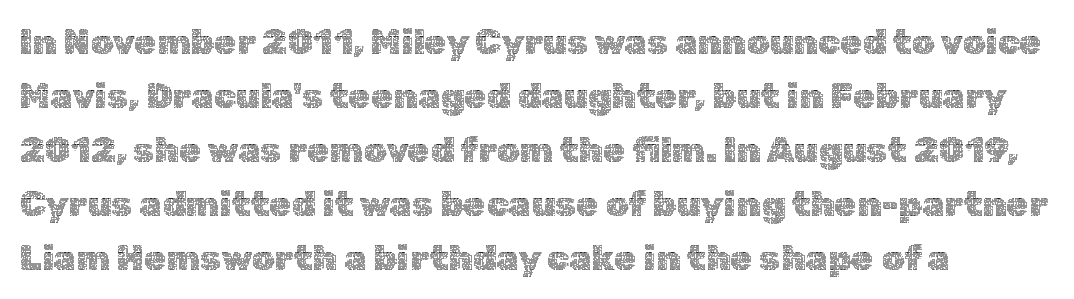
The image shows 36 px thin type, upright; set normal line spacing (1.5x), normal letter spacing, not underlined; a medium x-height.
